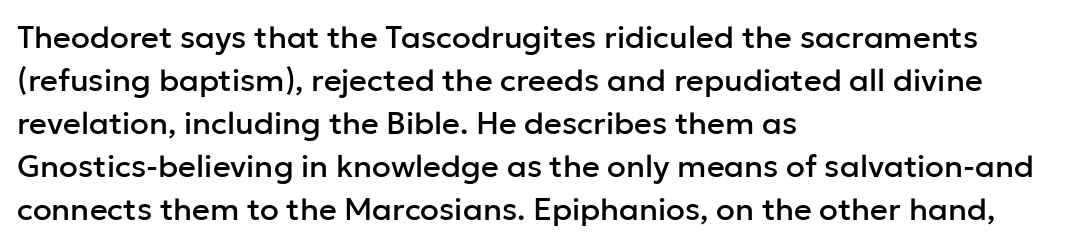
Q: Is the text italic (slanted)? A: No, it is upright.
Q: Is the typeface a serif or a sans-serif typeface? A: Sans-serif.
Q: Is the text underlined? A: No.
Q: How is the paragraph aligned? A: Left-aligned.
Q: Is the spacing between letters normal or unusually wide? A: Normal.
Q: Is the spacing between lines tight, normal or loose? A: Normal.
Q: Width (condensed, normal, or wide)? A: Normal.
Q: Stroke contrast? A: Low.
Q: x-height? A: Medium.
Q: Monospaced? A: No.
